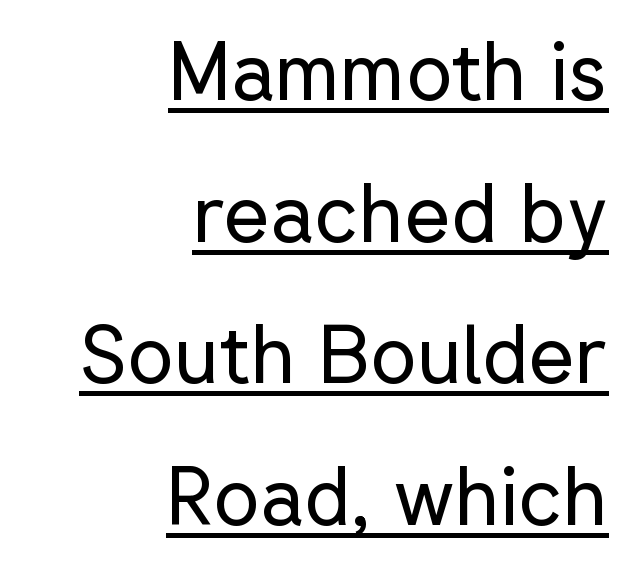
Tracking here is standard; glyphs follow each other at the usual distance. You could not count columns in this text — the font is proportionally spaced. The type family on display is of the sans-serif kind. Counters stay open thanks to moderate or lighter strokes. Does the lettering tilt? It doesn't — this is upright.
